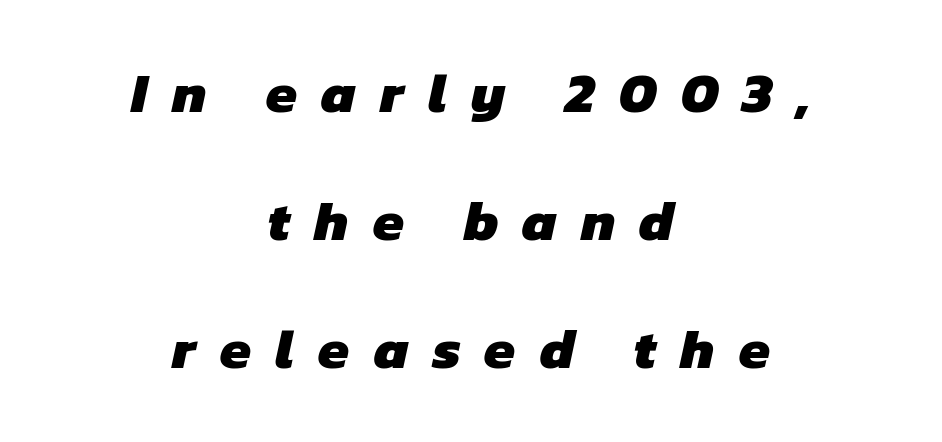
{"serif": "no", "bold": "yes", "weight": "heavy", "width": "normal", "stroke_contrast": "low", "x_height": "medium", "monospaced": "no", "underline": "no", "align": "center", "line_spacing": "loose", "line_spacing_ratio": 2.29, "letter_spacing": "wide", "letter_spacing_em": 0.43, "glyph_px": 56}
